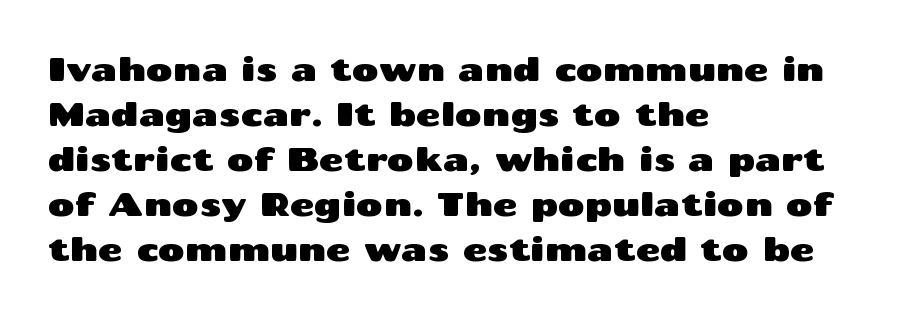
{"serif": "no", "italic": "no", "width": "wide", "stroke_contrast": "medium", "x_height": "medium", "monospaced": "no", "underline": "no", "align": "left", "line_spacing": "normal", "line_spacing_ratio": 1.36, "letter_spacing": "normal", "letter_spacing_em": 0.0, "glyph_px": 33}
